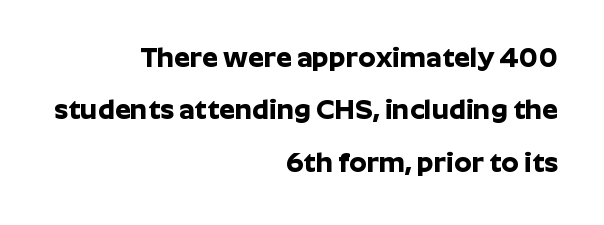
Q: Is the text bold? A: Yes.
Q: Is the text italic (slanted)? A: No, it is upright.
Q: Is the typeface a serif or a sans-serif typeface? A: Sans-serif.
Q: Is the text underlined? A: No.
Q: How is the paragraph aligned? A: Right-aligned.
Q: Is the spacing between letters normal or unusually wide? A: Normal.
Q: Width (condensed, normal, or wide)? A: Normal.
Q: Stroke contrast? A: Low.
Q: x-height? A: Medium.
Q: Monospaced? A: No.
